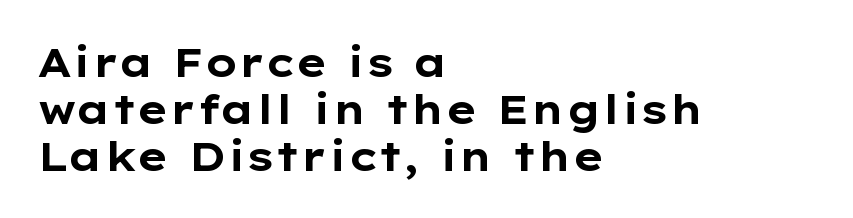
Q: Is the text bold? A: Yes.
Q: Is the text italic (slanted)? A: No, it is upright.
Q: Is the typeface a serif or a sans-serif typeface? A: Sans-serif.
Q: Is the text underlined? A: No.
Q: How is the paragraph aligned? A: Left-aligned.
Q: Is the spacing between letters normal or unusually wide? A: Normal.
Q: Width (condensed, normal, or wide)? A: Wide.
Q: Stroke contrast? A: Low.
Q: x-height? A: Medium.
Q: Monospaced? A: No.
